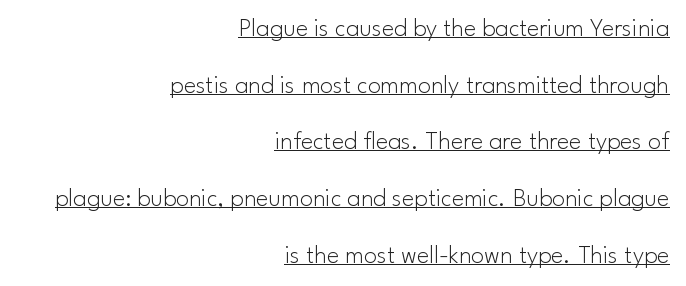
The image shows 26 px text type, upright; set right-aligned, loose line spacing (2.18x), normal letter spacing, underlined.
